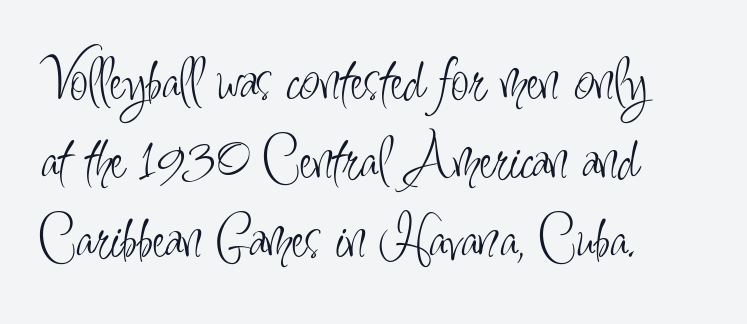
{"serif": "no", "bold": "no", "weight": "light", "width": "condensed", "stroke_contrast": "low", "x_height": "small", "monospaced": "no", "underline": "no", "align": "left", "line_spacing_ratio": 1.2, "letter_spacing": "normal", "letter_spacing_em": 0.0, "glyph_px": 66}
